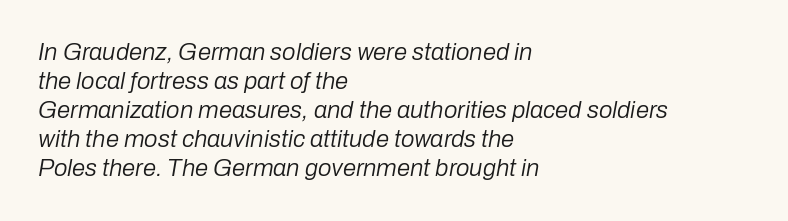
There is no visible air inserted between adjacent glyphs. No letter is thick-stroked: the sample isn't bold. The zone under the glyphs is completely vacant. Designer's note — italics engaged.
